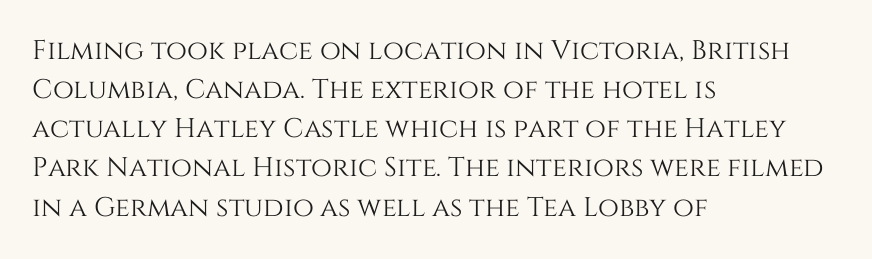
The image shows 27 px text type, upright; set left-aligned, normal line spacing (1.45x), normal letter spacing, not underlined.
